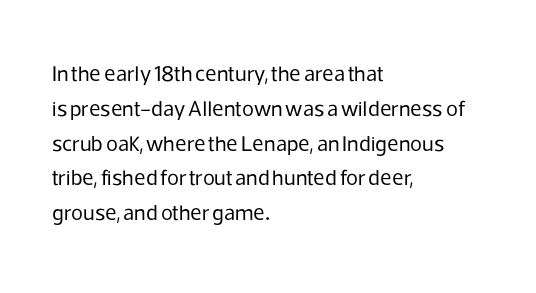
Q: Is the text bold? A: No.
Q: Is the text italic (slanted)? A: No, it is upright.
Q: Is the text underlined? A: No.
Q: How is the paragraph aligned? A: Left-aligned.
Q: Is the spacing between letters normal or unusually wide? A: Normal.
Q: Is the spacing between lines tight, normal or loose? A: Normal.
